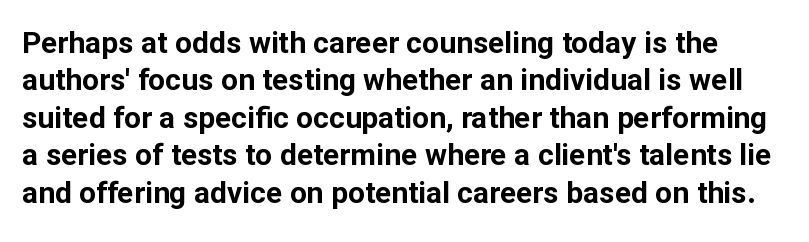
Q: Is the text bold? A: Yes.
Q: Is the text italic (slanted)? A: No, it is upright.
Q: Is the typeface a serif or a sans-serif typeface? A: Sans-serif.
Q: Is the text underlined? A: No.
Q: Is the spacing between letters normal or unusually wide? A: Normal.
Q: Is the spacing between lines tight, normal or loose? A: Normal.
Q: Width (condensed, normal, or wide)? A: Normal.
Q: Stroke contrast? A: Low.
Q: x-height? A: Medium.
Q: Monospaced? A: No.
